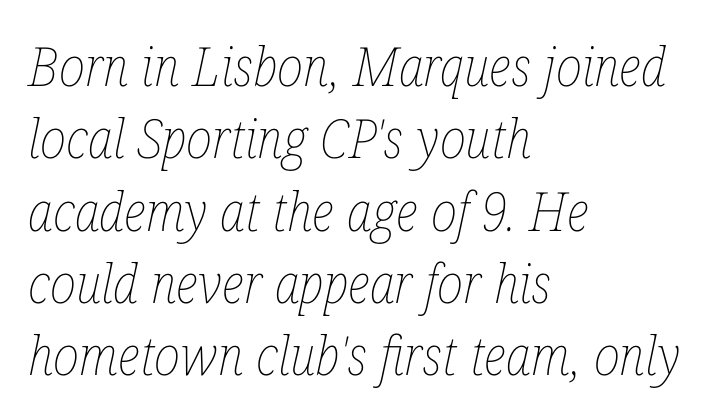
What stands out about the letter spacing? Nothing — it is the standard amount. Leftover space on each line is placed entirely after the last word. The rendering uses a moderate line-height, typical for paragraphs. Yep, that's italic — everything's leaning.
